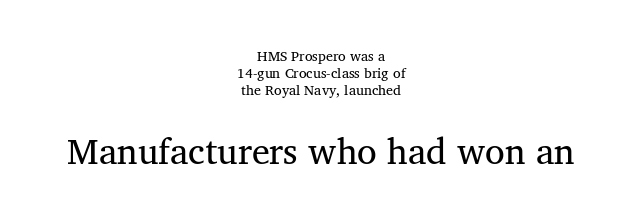
Every row of glyphs is offset so its center matches the block's center. The block sitting lower on the canvas is the one with enlarged characters. The face used here is seriffed, in the tradition of book romans. Here the glyphs are tracked normally, forming tight word shapes. This rendering features lettering with no underline.
